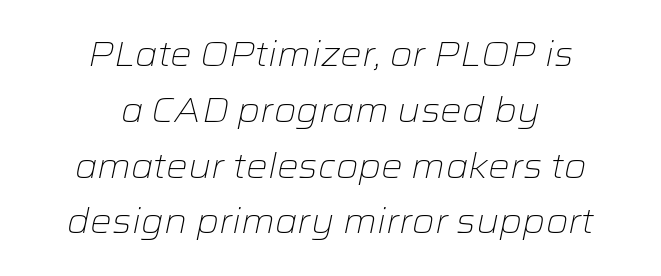
Letters rest on an invisible, unmarked baseline. Horizontally, the lines are justified to the midpoint only. Default kerning and tracking; the words read as compact shapes. Character widths vary here, with narrow letters taking less room than wide ones. When letters slant like this, we call the style italic. No letter is thick-stroked: the sample isn't bold.
